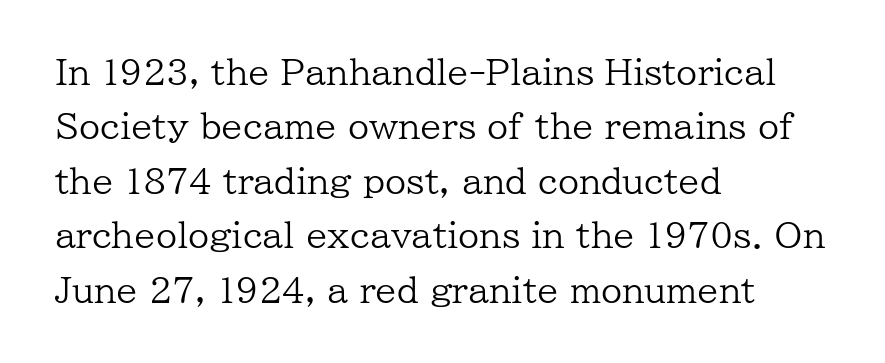
The rendering shows small feet on the letterforms — a serif design. Does the copy run flush right? No — it runs flush left. The typesetting does not lean heavy: it is not bold. Only glyphs here, with clear space below each row. Is this a fixed-width face? No — the glyphs have proportional, varying widths. The vertical gap from one line to the next is medium.
